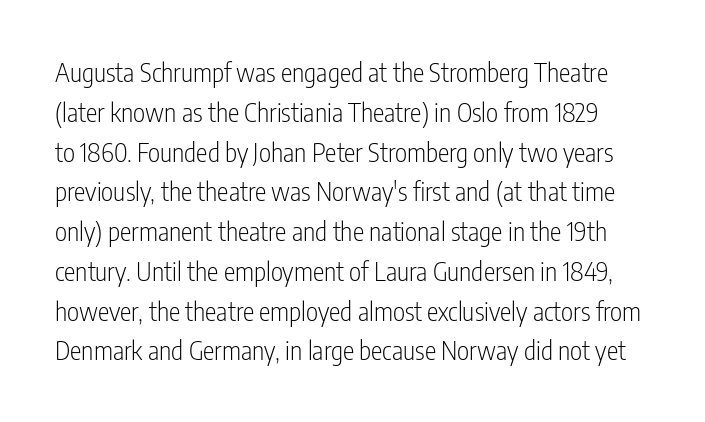
Letters have the restrained weight of plain body copy at most. Is there much room between lines? A standard amount, neither cramped nor airy. The foot of each line stays bare and open. A typesetter would call this zero additional tracking. The letters stand straight up with perfectly vertical stems.
